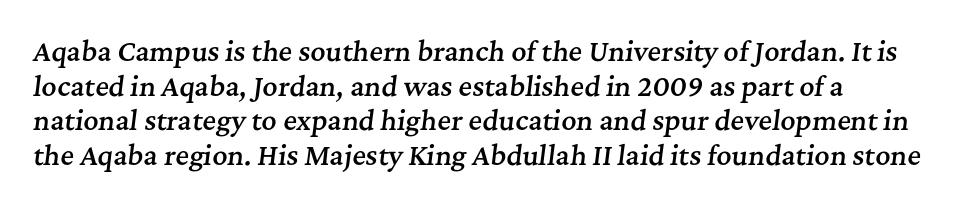
The image shows 26 px text type, italic (leaning right); set left-aligned, normal line spacing (1.33x), normal letter spacing, not underlined.
